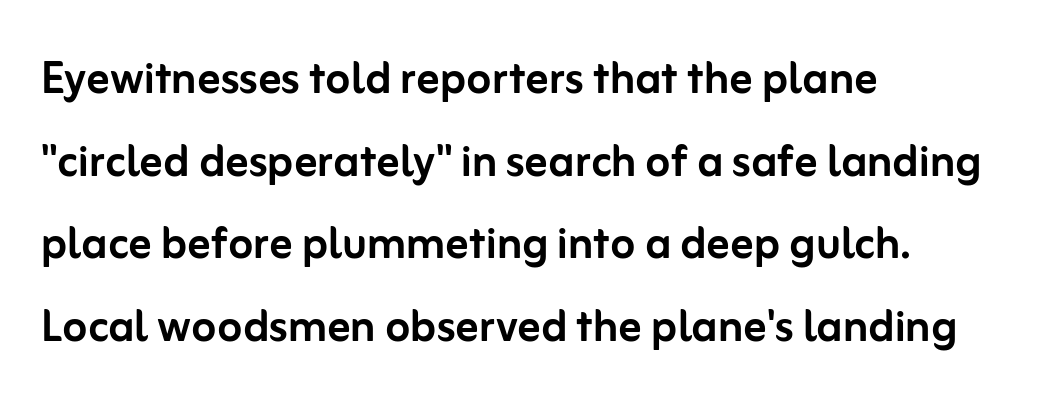
{"serif": "no", "italic": "no", "width": "normal", "stroke_contrast": "low", "x_height": "medium", "monospaced": "no", "underline": "no", "align": "left", "line_spacing": "normal", "line_spacing_ratio": 1.45, "letter_spacing": "normal", "letter_spacing_em": 0.0, "glyph_px": 57}
